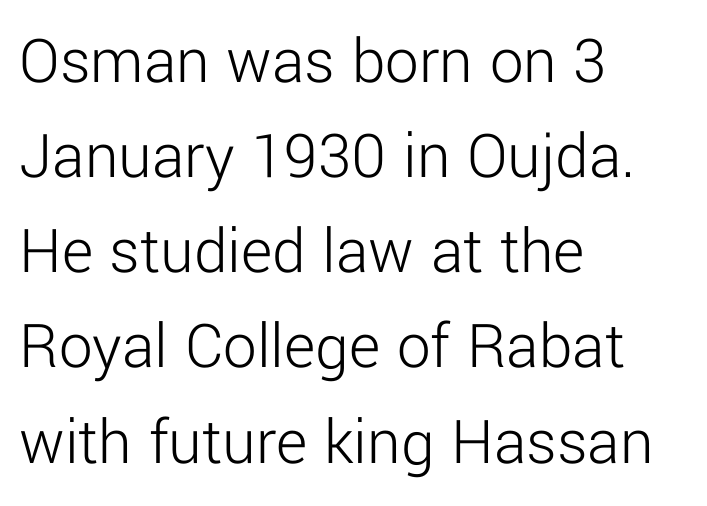
Q: Is the text bold? A: No.
Q: Is the text italic (slanted)? A: No, it is upright.
Q: Is the typeface a serif or a sans-serif typeface? A: Sans-serif.
Q: Is the text underlined? A: No.
Q: How is the paragraph aligned? A: Left-aligned.
Q: Is the spacing between letters normal or unusually wide? A: Normal.
Q: Is the spacing between lines tight, normal or loose? A: Normal.
Q: Width (condensed, normal, or wide)? A: Normal.
Q: Stroke contrast? A: Low.
Q: x-height? A: Medium.
Q: Monospaced? A: No.
